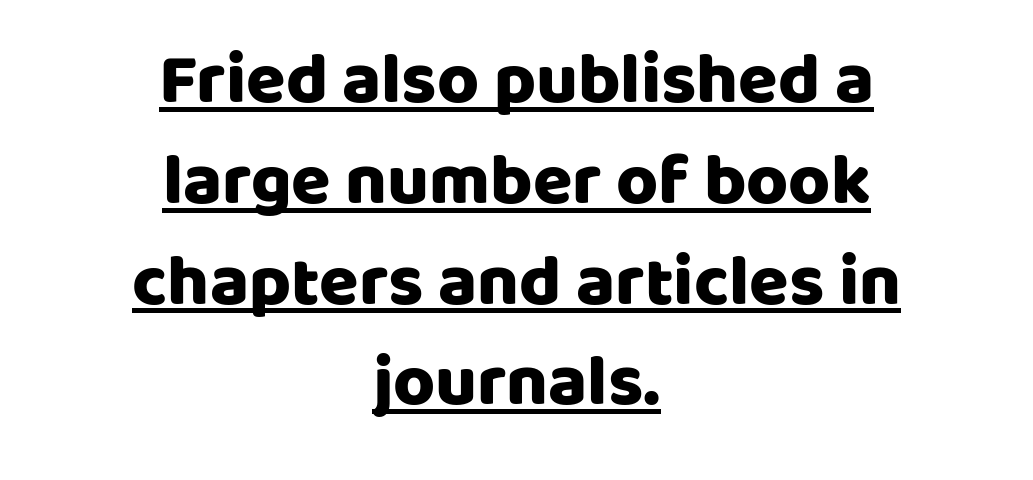
The image shows 72 px sans-serif type, upright; set centered, normal line spacing (1.4x), normal letter spacing, underlined; low stroke contrast and a large x-height.
